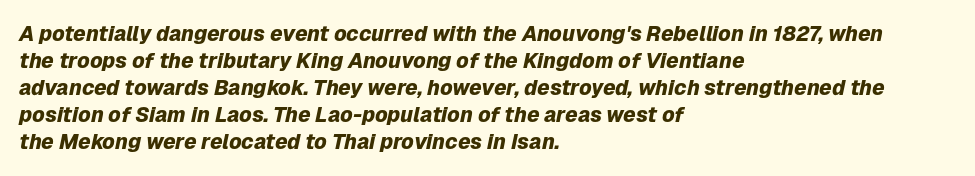
Q: Is the text bold? A: Yes.
Q: Is the text italic (slanted)? A: Yes, it leans right by about 12 degrees.
Q: Is the text underlined? A: No.
Q: How is the paragraph aligned? A: Left-aligned.
Q: Is the spacing between letters normal or unusually wide? A: Normal.
Q: Is the spacing between lines tight, normal or loose? A: Normal.
